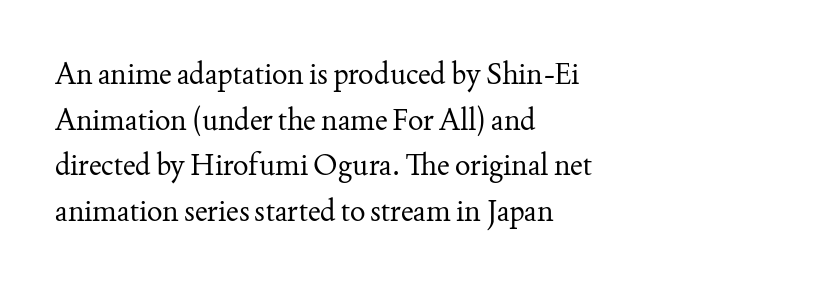
The image shows 29 px regular-weight serif type, upright; set left-aligned, normal line spacing (1.57x), normal letter spacing, not underlined; medium stroke contrast and a small x-height.
